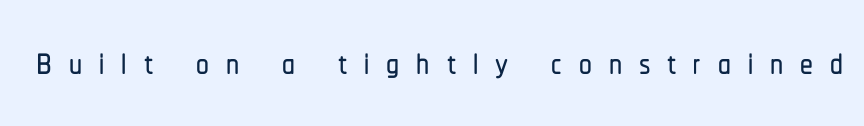
The face used here is proportionally spaced, like ordinary book or web type. Serifs: no, the terminals of the letterforms are clean. The horizontal fit of the characters is loose and conspicuously gappy. Underline: absent. This is roman type, the default non-slanted kind.
